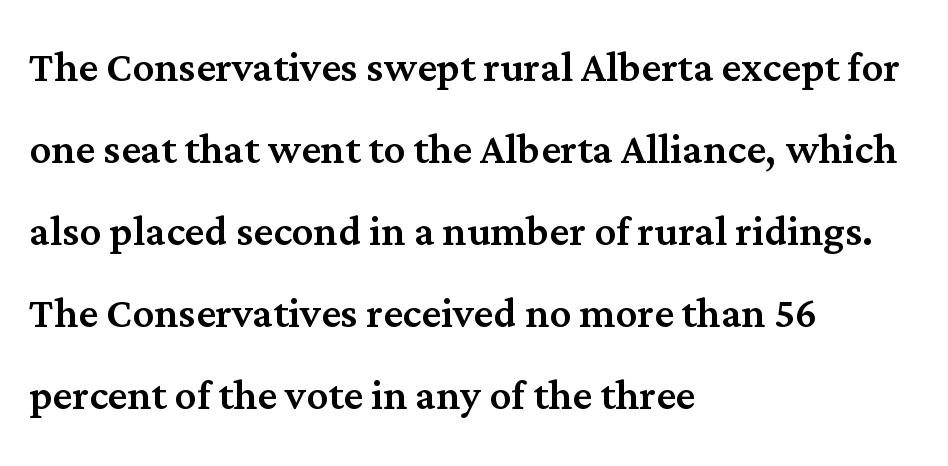
Q: Is the text italic (slanted)? A: No, it is upright.
Q: Is the typeface a serif or a sans-serif typeface? A: Serif.
Q: Is the text underlined? A: No.
Q: How is the paragraph aligned? A: Left-aligned.
Q: Is the spacing between letters normal or unusually wide? A: Normal.
Q: Is the spacing between lines tight, normal or loose? A: Normal.
Q: Width (condensed, normal, or wide)? A: Normal.
Q: Stroke contrast? A: Medium.
Q: x-height? A: Medium.
Q: Monospaced? A: No.
